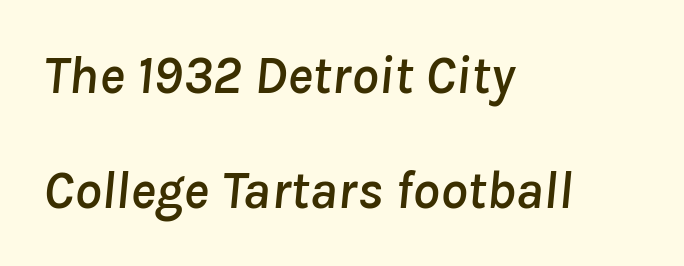
{"italic": "yes", "lean": "right", "slant_degrees": 8, "width": "normal", "stroke_contrast": "low", "x_height": "medium", "monospaced": "no", "underline": "no", "align": "left", "line_spacing": "loose", "line_spacing_ratio": 2.13, "letter_spacing": "normal", "letter_spacing_em": 0.0, "glyph_px": 54}
